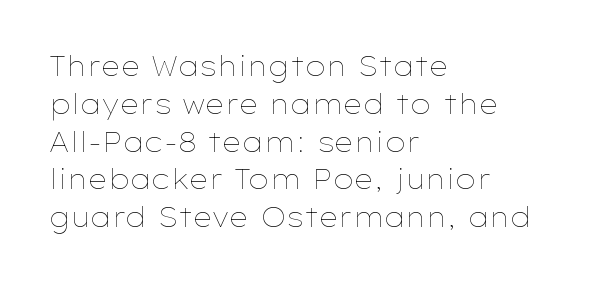
The image shows 27 px text type, upright; set left-aligned, normal line spacing (1.4x), normal letter spacing, not underlined.
